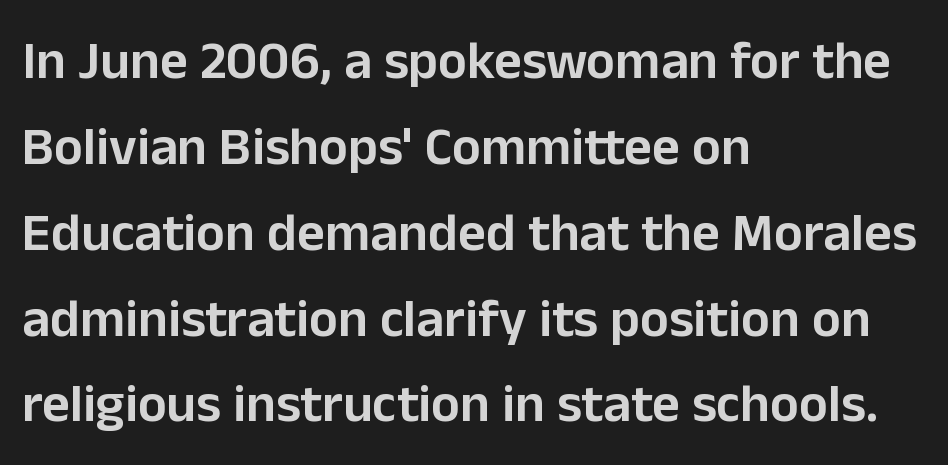
The rendering uses a moderate line-height, typical for paragraphs. One-word summary of the alignment: left. This is roman type, the default non-slanted kind. Glance below the letters and you will spot only blank space.
